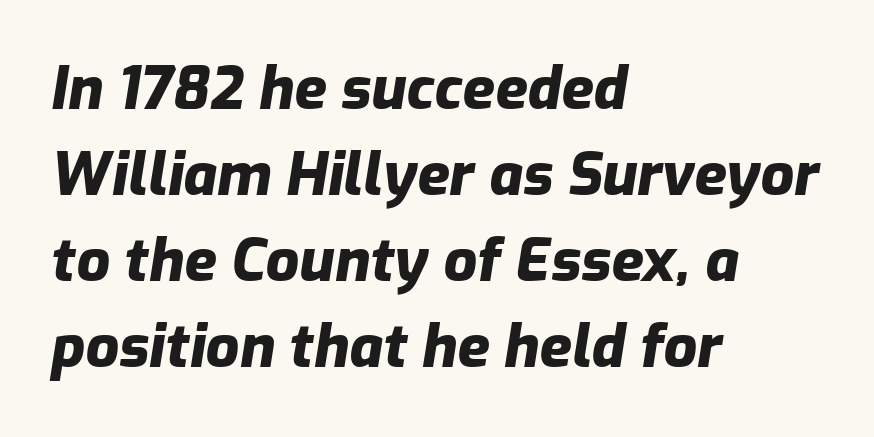
Students, note that the glyphs here touch the page at normal intervals. This sample keeps an unexceptional amount of space between lines. The zone under the glyphs is completely vacant. This sample has the flowing, uneven cadence of proportional lettering.
